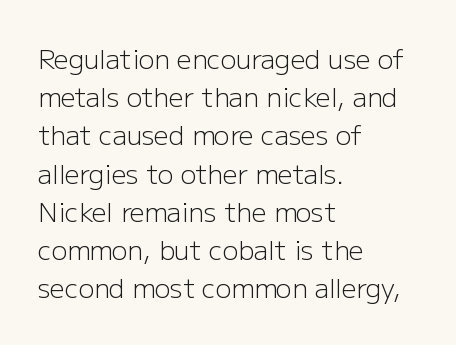
{"italic": "no", "bold": "no", "underline": "no", "align": "left", "line_spacing": "normal", "line_spacing_ratio": 1.47, "letter_spacing": "normal", "letter_spacing_em": 0.0, "glyph_px": 26}
